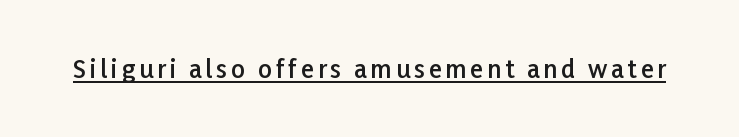
Q: Is the text bold? A: Semi-bold.
Q: Is the text italic (slanted)? A: No, it is upright.
Q: Is the text underlined? A: Yes.
